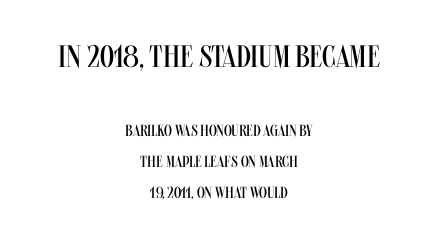
{"serif": "no", "italic": "no", "bold": "no", "weight": "regular", "width": "condensed", "stroke_contrast": "medium", "x_height": "large", "monospaced": "no", "underline": "no", "align": "center", "line_spacing": "loose", "line_spacing_ratio": 1.92, "letter_spacing": "normal", "letter_spacing_em": 0.0, "larger_block": "first", "size_ratio": 1.94, "glyph_px": 31}
